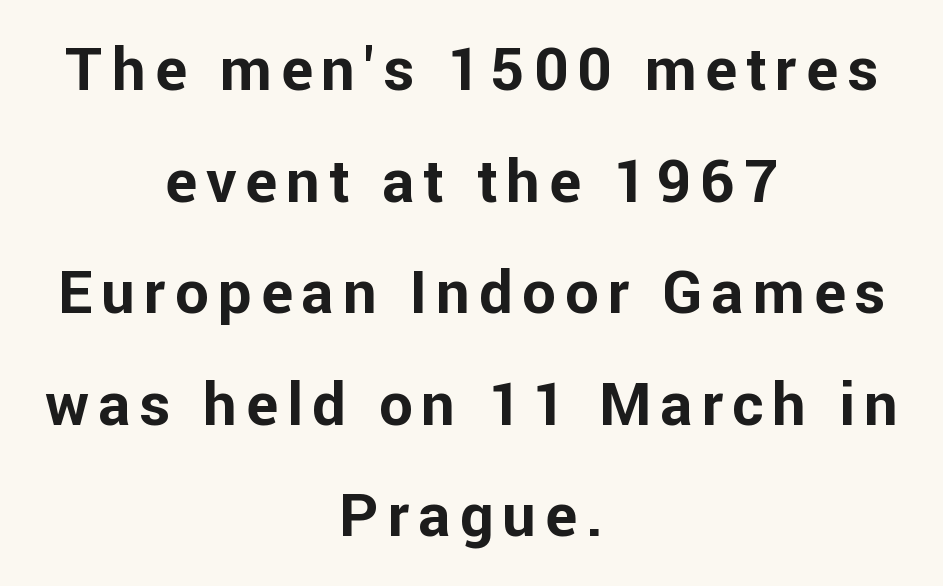
The image shows 60 px bold sans-serif type, upright; set centered, line spacing 1.86x, not underlined; low stroke contrast and a medium x-height.
